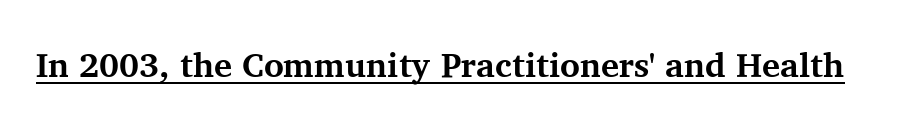
The image shows 34 px bold serif type, upright; set normal letter spacing, underlined; medium stroke contrast and a medium x-height.
